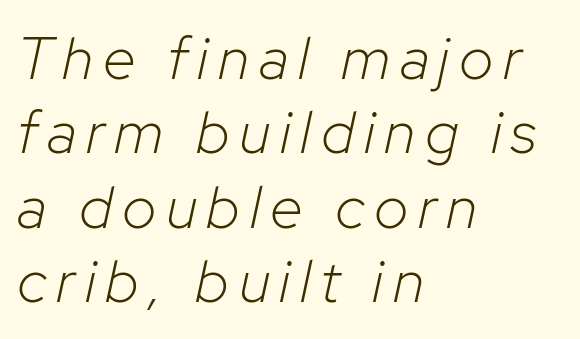
Words float on clear page, feet unadorned. The text carries the slant typical of an italic or oblique font. These lines are rendered in a variable-pitch font. Weight class: somewhere from thin through regular.
